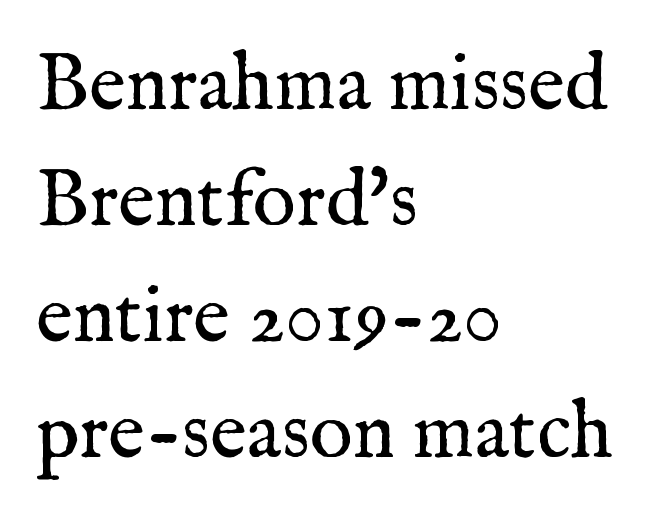
Q: Is the text bold? A: No.
Q: Is the text italic (slanted)? A: No, it is upright.
Q: Is the typeface a serif or a sans-serif typeface? A: Serif.
Q: Is the text underlined? A: No.
Q: How is the paragraph aligned? A: Left-aligned.
Q: Is the spacing between letters normal or unusually wide? A: Normal.
Q: Is the spacing between lines tight, normal or loose? A: Normal.
Q: Width (condensed, normal, or wide)? A: Normal.
Q: Stroke contrast? A: Medium.
Q: x-height? A: Medium.
Q: Monospaced? A: No.
